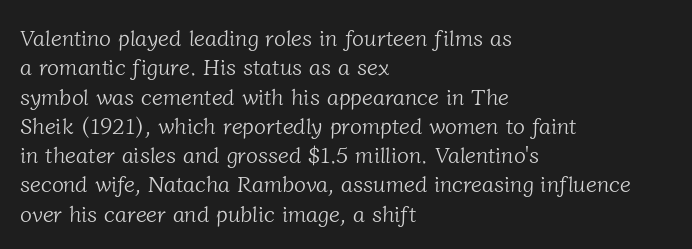
Caption: face not bold, strokes unweighted. How are the letters spaced? Ordinarily, with no added tracking. Summary of vertical rhythm: regular, with standard interline spacing. Plain, unruled lines of type. The paragraph has a hard left edge and a soft right edge.
